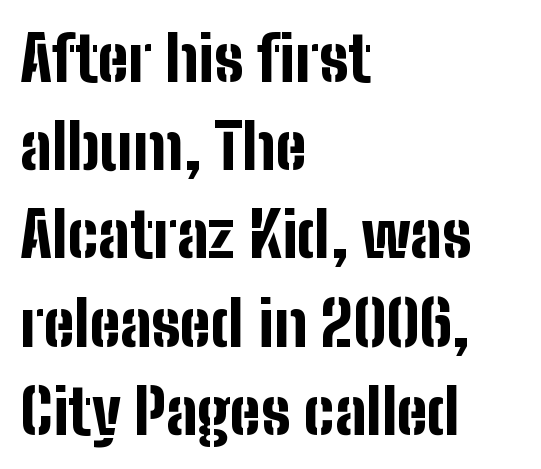
The image shows 63 px bold, condensed sans-serif type, upright; set left-aligned, normal line spacing (1.4x), normal letter spacing, not underlined; low stroke contrast and a medium x-height.
